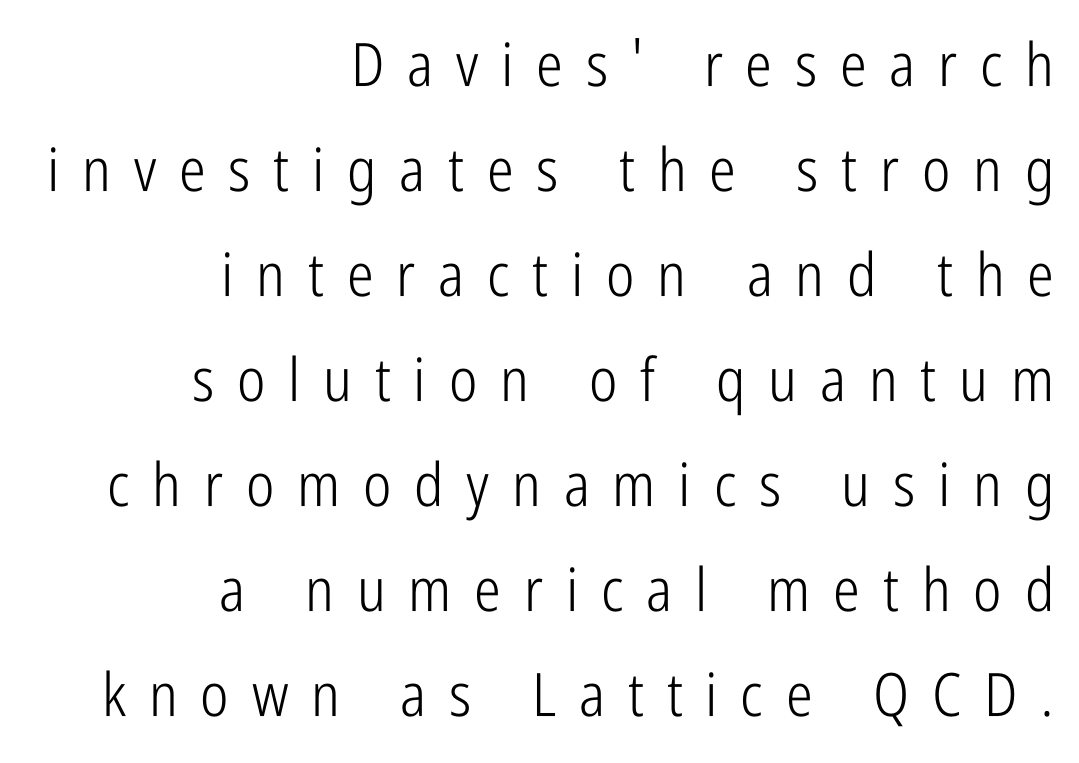
{"serif": "no", "italic": "no", "bold": "no", "weight": "light", "width": "condensed", "stroke_contrast": "low", "x_height": "medium", "monospaced": "no", "underline": "no", "align": "right", "line_spacing_ratio": 1.75, "letter_spacing": "wide", "letter_spacing_em": 0.38, "glyph_px": 60}
